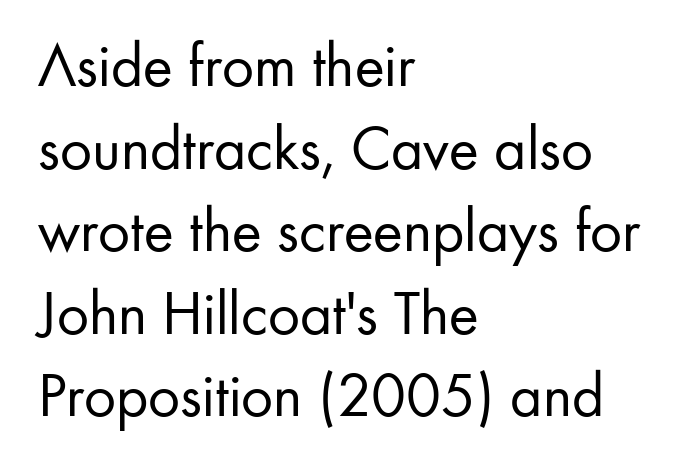
These lines are rendered in a variable-pitch font. The glyphs are unaccompanied by any horizontal stroke below them. Summary of vertical rhythm: regular, with standard interline spacing. Glyph-to-glyph distance matches everyday printed text.
